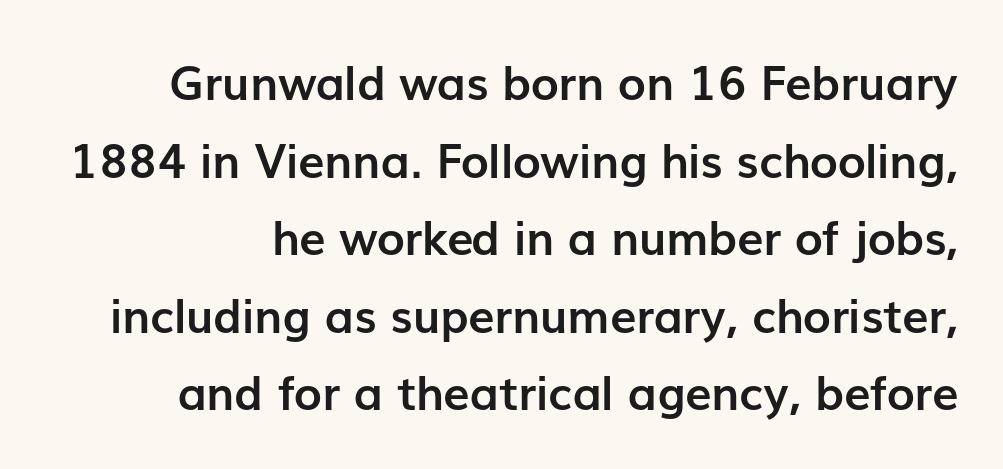
{"serif": "no", "italic": "no", "bold": "yes", "weight": "semibold", "width": "normal", "stroke_contrast": "low", "x_height": "medium", "monospaced": "no", "underline": "no", "line_spacing": "normal", "line_spacing_ratio": 1.65, "letter_spacing": "normal", "letter_spacing_em": 0.0, "glyph_px": 47}
